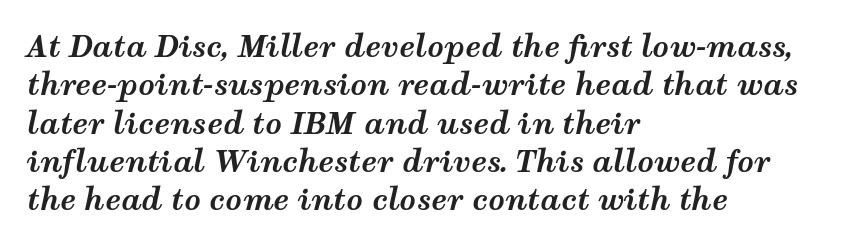
This sample keeps an unexceptional amount of space between lines. Characters follow at the spacing the type designer built in. Line starts are locked; line ends wander. The face used here has a pronounced slope to its letters. Varying glyph widths throughout — classic text-font behaviour. Heavy-handed strokes throughout: this text is bold.
